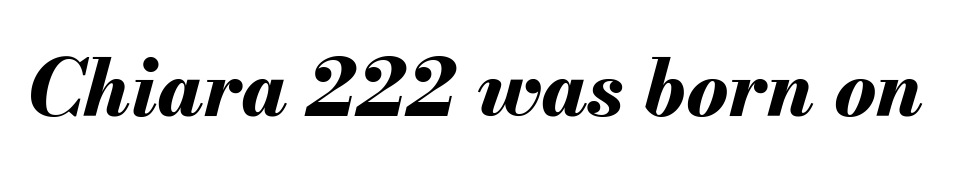
The image shows 79 px bold type, italic (leaning right); set normal letter spacing, not underlined; medium stroke contrast and a small x-height.
